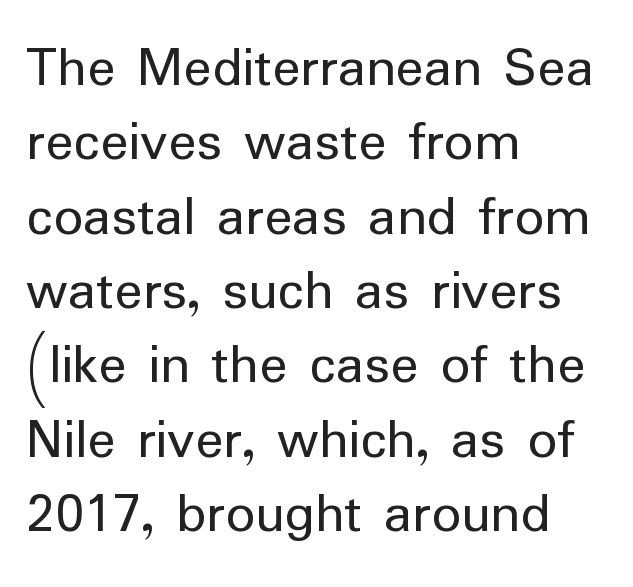
{"serif": "no", "italic": "no", "bold": "no", "weight": "regular", "width": "normal", "stroke_contrast": "low", "x_height": "medium", "monospaced": "no", "underline": "no", "align": "left", "line_spacing": "normal", "line_spacing_ratio": 1.26, "letter_spacing": "normal", "letter_spacing_em": 0.0, "glyph_px": 59}
